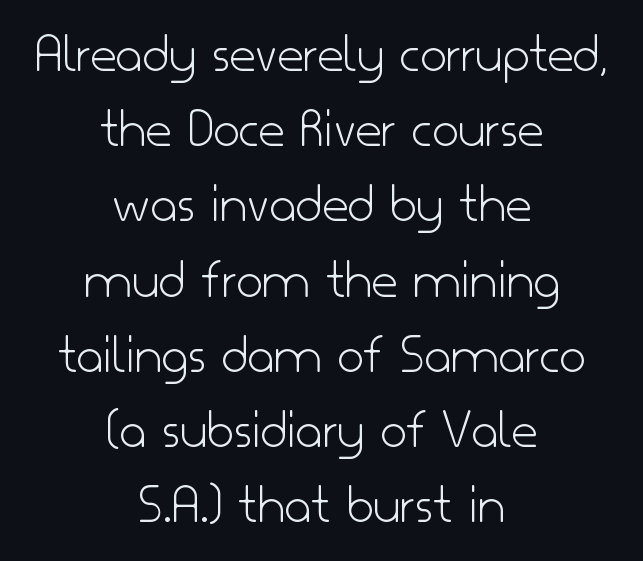
{"serif": "no", "italic": "no", "bold": "no", "weight": "light", "width": "normal", "stroke_contrast": "low", "x_height": "small", "monospaced": "no", "underline": "no", "align": "center", "line_spacing": "normal", "line_spacing_ratio": 1.32, "letter_spacing": "normal", "letter_spacing_em": 0.0, "glyph_px": 57}
